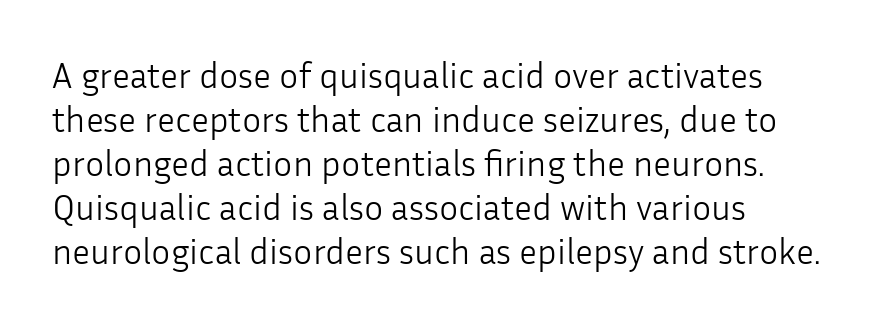
Q: Is the text bold? A: No.
Q: Is the text italic (slanted)? A: No, it is upright.
Q: Is the typeface a serif or a sans-serif typeface? A: Sans-serif.
Q: Is the text underlined? A: No.
Q: Is the spacing between letters normal or unusually wide? A: Normal.
Q: Width (condensed, normal, or wide)? A: Normal.
Q: Stroke contrast? A: Low.
Q: x-height? A: Medium.
Q: Monospaced? A: No.
